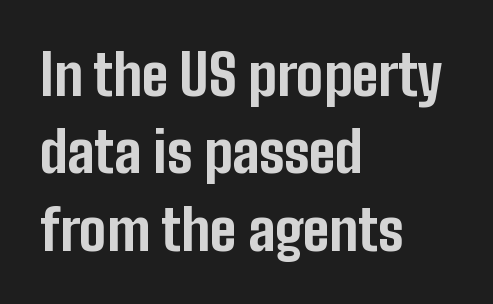
Q: Is the text bold? A: Yes.
Q: Is the text italic (slanted)? A: No, it is upright.
Q: Is the typeface a serif or a sans-serif typeface? A: Sans-serif.
Q: Is the text underlined? A: No.
Q: How is the paragraph aligned? A: Left-aligned.
Q: Is the spacing between letters normal or unusually wide? A: Normal.
Q: Is the spacing between lines tight, normal or loose? A: Normal.
Q: Width (condensed, normal, or wide)? A: Condensed.
Q: Stroke contrast? A: Low.
Q: x-height? A: Medium.
Q: Monospaced? A: No.
